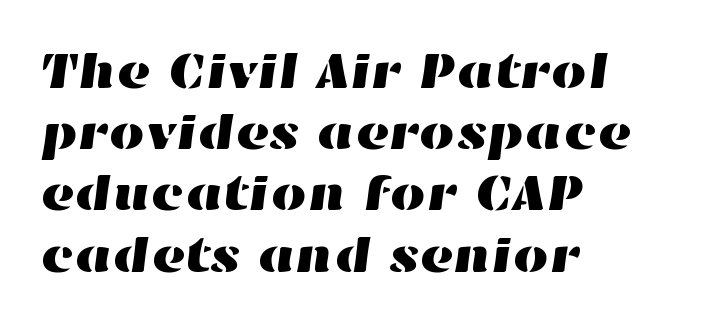
The rendering uses natural spacing where letterforms have individual widths. The line texture is even and compact thanks to regular tracking. Only glyphs here, with clear space below each row. Horizontal alignment here is leftward, the default for most running prose.
